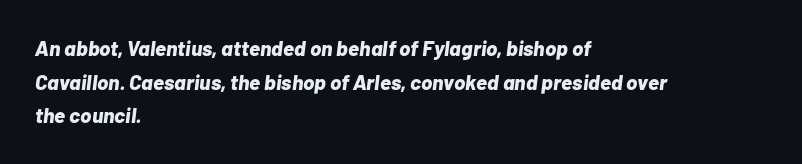
Q: Is the text bold? A: Yes.
Q: Is the text italic (slanted)? A: Yes, it leans right by about 7 degrees.
Q: Is the text underlined? A: No.
Q: How is the paragraph aligned? A: Left-aligned.
Q: Is the spacing between letters normal or unusually wide? A: Normal.
Q: Is the spacing between lines tight, normal or loose? A: Normal.
